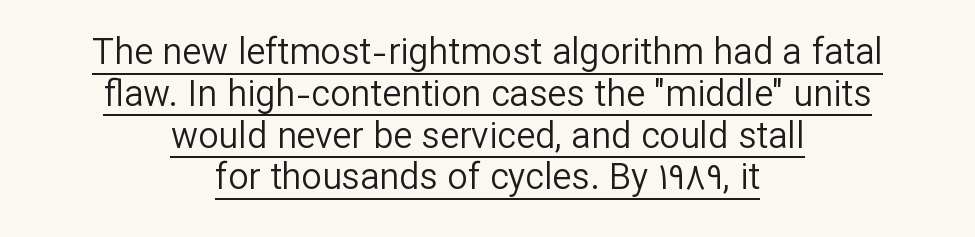
Q: Is the text bold? A: No.
Q: Is the text italic (slanted)? A: No, it is upright.
Q: Is the typeface a serif or a sans-serif typeface? A: Sans-serif.
Q: Is the text underlined? A: Yes.
Q: How is the paragraph aligned? A: Centered.
Q: Is the spacing between letters normal or unusually wide? A: Normal.
Q: Width (condensed, normal, or wide)? A: Normal.
Q: Stroke contrast? A: Low.
Q: x-height? A: Medium.
Q: Monospaced? A: No.
